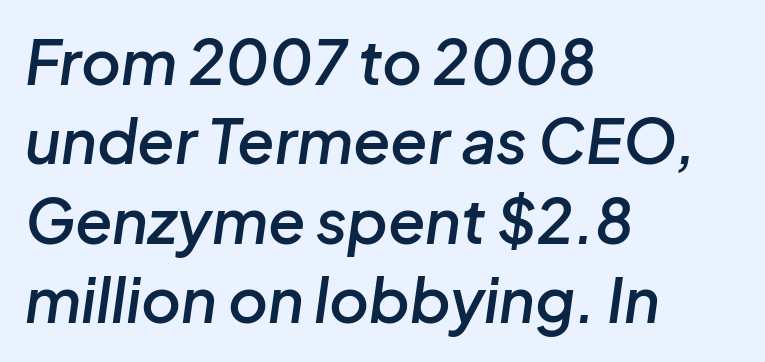
A classic flush-left, rag-right setting is used for this passage. This sample keeps an unexceptional amount of space between lines. As a designer I'd log this as weight 600, semibold. Varying glyph widths throughout — classic text-font behaviour. The letters are slanted; this is an italic face.
